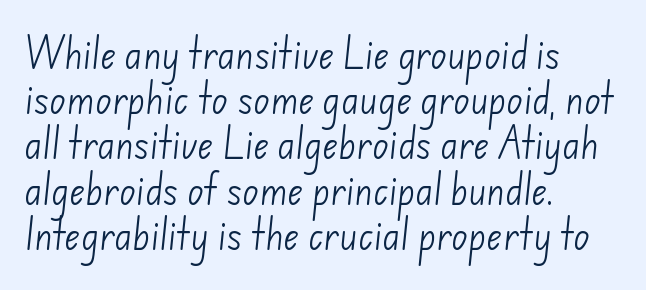
Decoration check: the copy has no underline. Note the varied advance widths — an 'i' is clearly narrower than an 'm'. Which margin do the lines hug? The left one — the right edge is uneven. Baseline-to-baseline distance is the conventional proportion of letter height.
